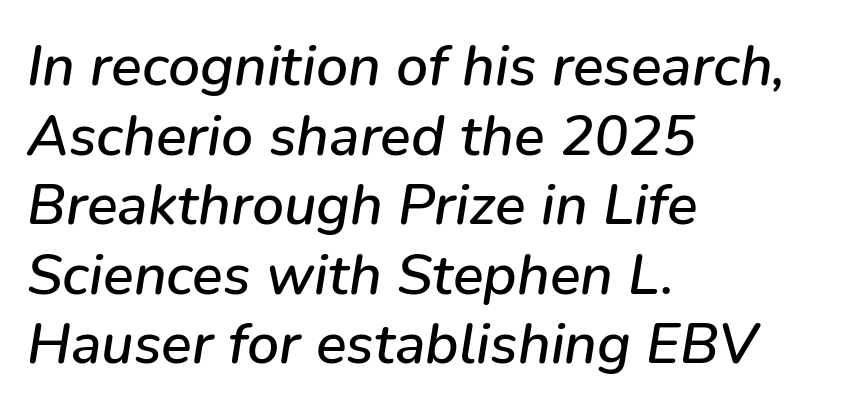
Q: Is the text italic (slanted)? A: Yes, it leans right by about 9 degrees.
Q: Is the text underlined? A: No.
Q: How is the paragraph aligned? A: Left-aligned.
Q: Is the spacing between letters normal or unusually wide? A: Normal.
Q: Width (condensed, normal, or wide)? A: Normal.
Q: Stroke contrast? A: Low.
Q: x-height? A: Medium.
Q: Monospaced? A: No.
